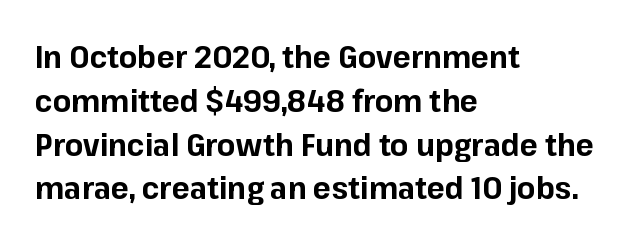
{"serif": "no", "italic": "no", "bold": "yes", "weight": "bold", "width": "normal", "stroke_contrast": "low", "x_height": "medium", "monospaced": "no", "underline": "no", "align": "left", "line_spacing": "normal", "line_spacing_ratio": 1.46, "letter_spacing": "normal", "letter_spacing_em": 0.0, "glyph_px": 30}
